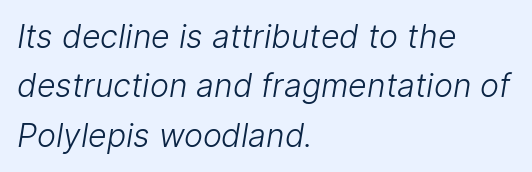
The image shows 32 px light sans-serif type; set left-aligned, normal line spacing (1.54x), normal letter spacing, not underlined; low stroke contrast and a medium x-height.
